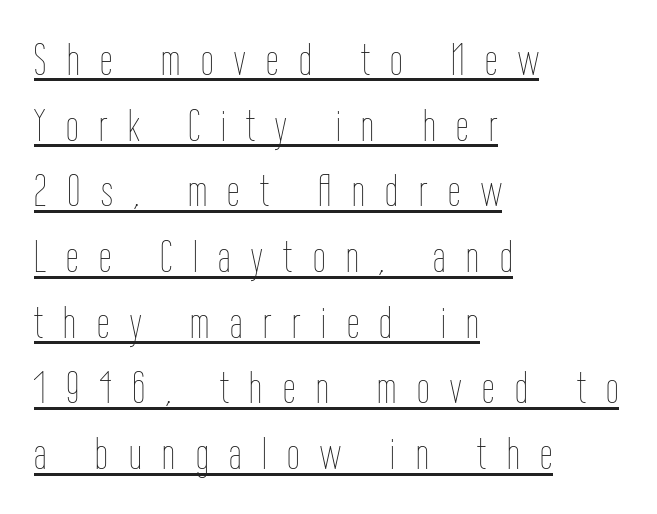
The face used here is rendered with a markedly widened letterfit. The paragraph has a hard left edge and a soft right edge. Is this a fixed-width face? No — the glyphs have proportional, varying widths. The words here are underlined. Summary of weight: not heavy and not bold.
